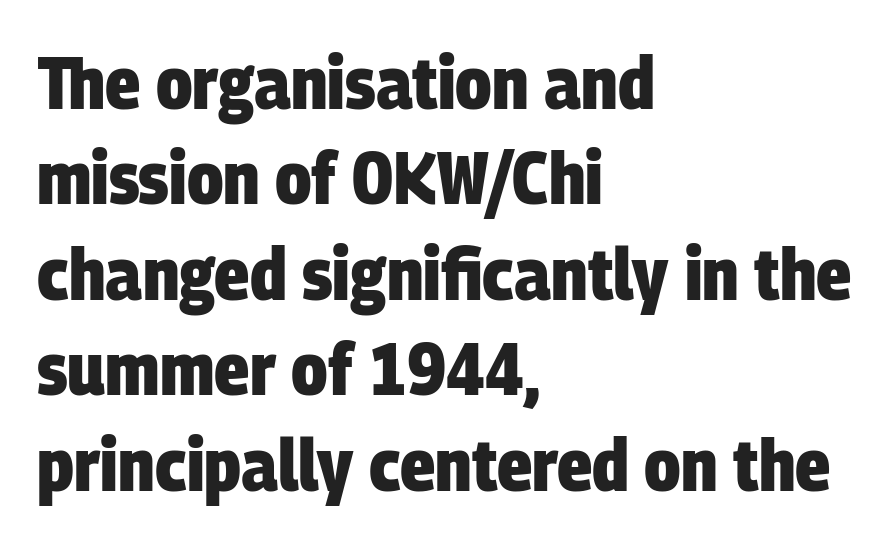
The image shows 74 px heavy, condensed sans-serif type; set left-aligned, normal line spacing (1.29x), normal letter spacing, not underlined; low stroke contrast and a large x-height.
